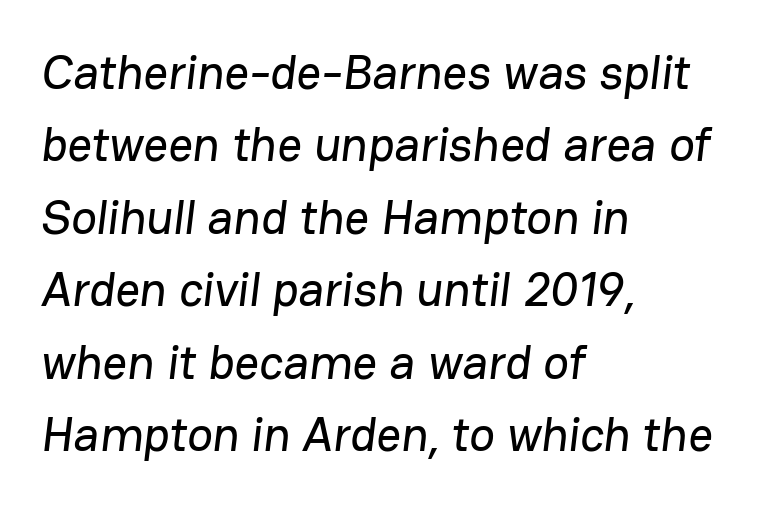
{"serif": "no", "width": "normal", "stroke_contrast": "low", "x_height": "medium", "monospaced": "no", "underline": "no", "align": "left", "line_spacing": "normal", "line_spacing_ratio": 1.51, "letter_spacing": "normal", "letter_spacing_em": 0.0, "glyph_px": 48}
